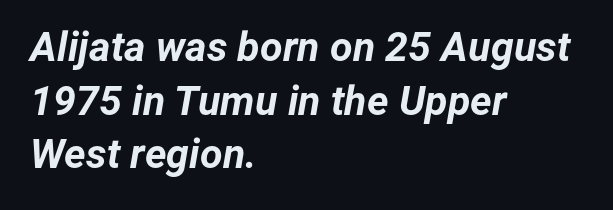
Q: Is the text bold? A: Yes.
Q: Is the text italic (slanted)? A: Yes, it leans right by about 12 degrees.
Q: Is the text underlined? A: No.
Q: How is the paragraph aligned? A: Left-aligned.
Q: Is the spacing between letters normal or unusually wide? A: Normal.
Q: Is the spacing between lines tight, normal or loose? A: Normal.
Q: Width (condensed, normal, or wide)? A: Normal.
Q: Stroke contrast? A: Low.
Q: x-height? A: Medium.
Q: Monospaced? A: No.
